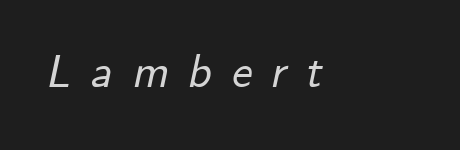
Q: Is the text italic (slanted)? A: Yes, it leans right by about 12 degrees.
Q: Is the text underlined? A: No.
Q: How is the paragraph aligned? A: Left-aligned.
Q: Is the spacing between letters normal or unusually wide? A: Unusually wide.
Q: Width (condensed, normal, or wide)? A: Normal.
Q: Stroke contrast? A: Low.
Q: x-height? A: Small.
Q: Monospaced? A: No.
